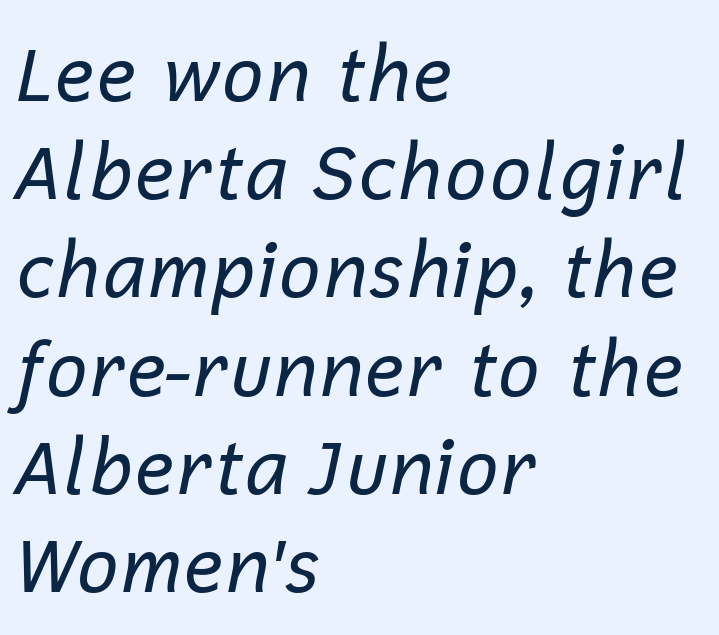
{"italic": "yes", "lean": "right", "slant_degrees": 12, "bold": "no", "weight": "regular", "width": "normal", "stroke_contrast": "low", "x_height": "medium", "monospaced": "no", "underline": "no", "align": "left", "line_spacing": "normal", "line_spacing_ratio": 1.31, "letter_spacing": "normal", "letter_spacing_em": 0.0, "glyph_px": 75}
